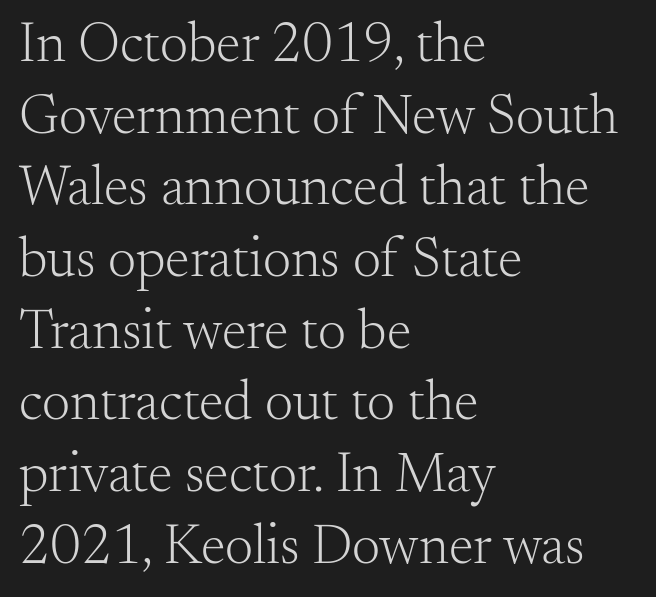
{"serif": "yes", "italic": "no", "bold": "no", "weight": "light", "width": "normal", "stroke_contrast": "medium", "x_height": "small", "monospaced": "no", "underline": "no", "align": "left", "line_spacing": "normal", "line_spacing_ratio": 1.28, "letter_spacing": "normal", "letter_spacing_em": 0.0, "glyph_px": 56}
